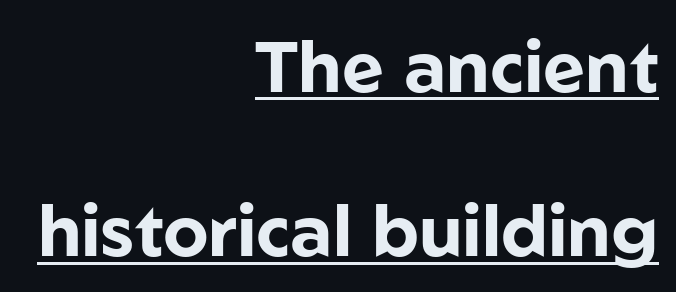
The characters look thick and weighty, a clear bold. The passage shown stacks its lines with a broad gap. The specimen includes a rule beneath the text block's lines. Here the designer chose a conventional face with non-uniform glyph widths. The letters stand upright; this is a roman face. The typeface chosen for these lines omits serifs.
